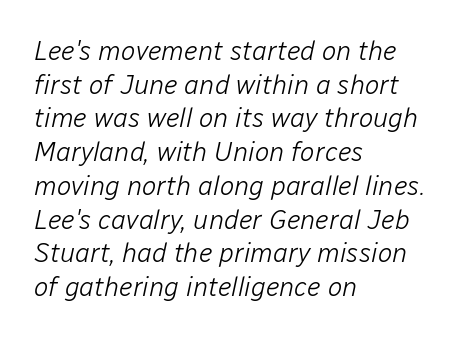
The image shows 27 px text type, italic (leaning right); set left-aligned, normal line spacing (1.25x), normal letter spacing, not underlined.
